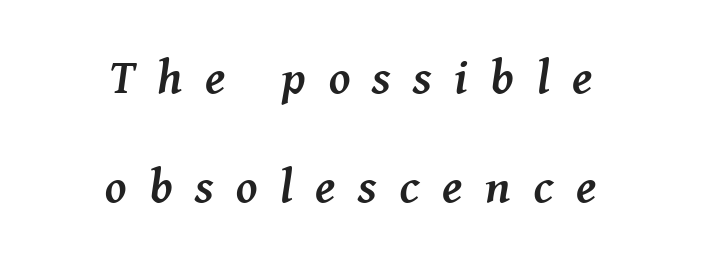
{"serif": "yes", "italic": "yes", "lean": "right", "slant_degrees": 8, "bold": "yes", "weight": "semibold", "width": "normal", "stroke_contrast": "medium", "x_height": "medium", "monospaced": "no", "underline": "no", "align": "center", "line_spacing": "loose", "line_spacing_ratio": 2.28, "letter_spacing": "wide", "letter_spacing_em": 0.47, "glyph_px": 48}
